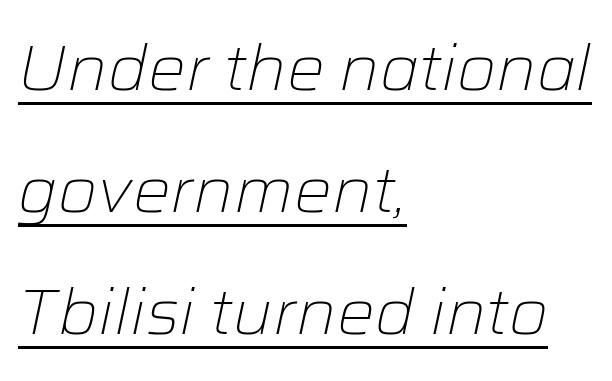
Q: Is the text bold? A: No.
Q: Is the text italic (slanted)? A: Yes, it leans right by about 12 degrees.
Q: Is the text underlined? A: Yes.
Q: How is the paragraph aligned? A: Left-aligned.
Q: Is the spacing between letters normal or unusually wide? A: Normal.
Q: Is the spacing between lines tight, normal or loose? A: Loose.
Q: Width (condensed, normal, or wide)? A: Normal.
Q: Stroke contrast? A: Low.
Q: x-height? A: Medium.
Q: Monospaced? A: No.
